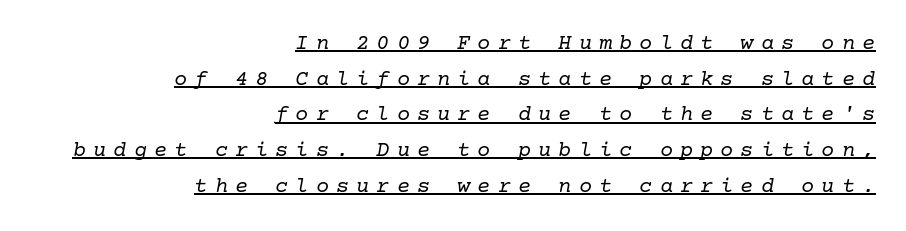
The image shows 22 px text type, italic (leaning right); set right-aligned, normal line spacing (1.62x), unusually wide letter spacing (+0.32 em), underlined.
